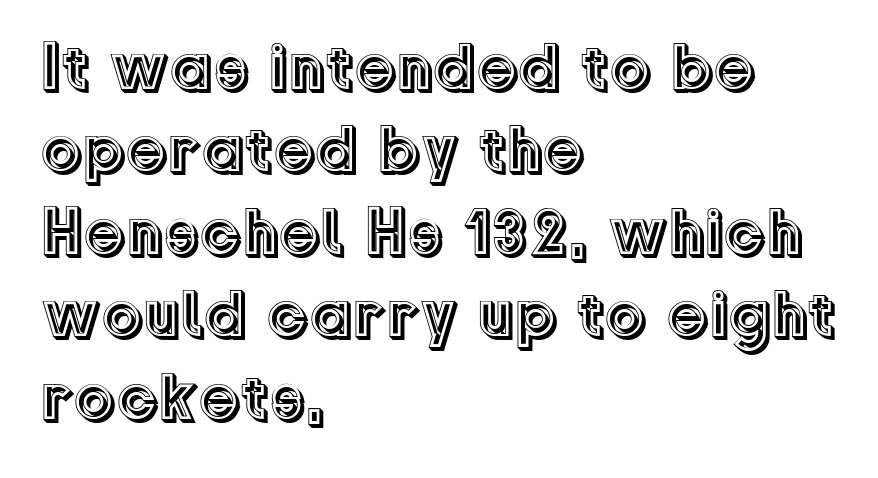
Type without underlining. The letterforms sit shoulder to shoulder at normal distance. A normal amount of white space separates one row of letters from the next. Ascenders rise straight up at ninety degrees.
